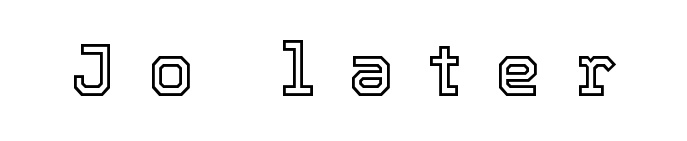
This rendering features lettering with no underline. Characters follow at a spacing far wider than the type designer built in. Do the characters align in a grid? No, the font is proportional. This is roman type, the default non-slanted kind.
